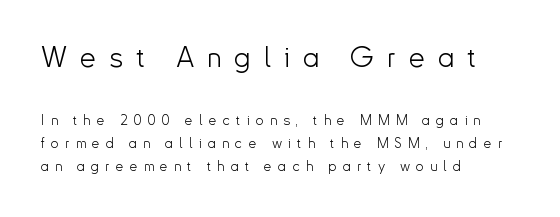
{"serif": "no", "italic": "no", "bold": "no", "weight": "light", "width": "normal", "stroke_contrast": "low", "x_height": "small", "monospaced": "no", "underline": "no", "align": "left", "line_spacing": "normal", "line_spacing_ratio": 1.65, "letter_spacing": "wide", "letter_spacing_em": 0.44, "larger_block": "first", "size_ratio": 2.07, "glyph_px": 29}
